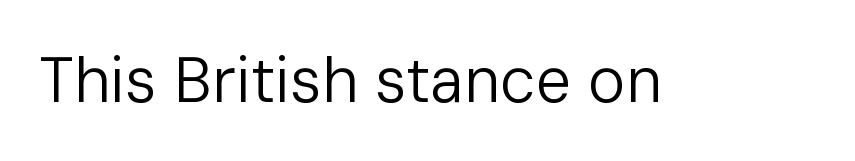
The passage shown is not bold in any degree. Honestly, the letter spacing is just normal — you wouldn't notice it. The characters display no serif detailing; their extremities are plain. Note the varied advance widths — an 'i' is clearly narrower than an 'm'. Letters rest on an invisible, unmarked baseline.
